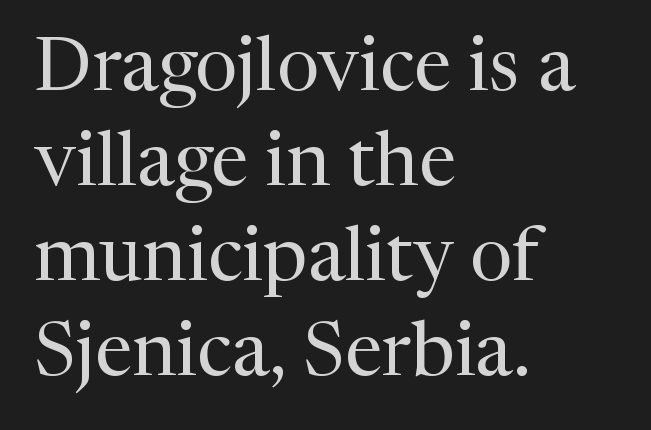
{"serif": "yes", "italic": "no", "bold": "no", "weight": "regular", "width": "normal", "stroke_contrast": "medium", "x_height": "medium", "monospaced": "no", "underline": "no", "align": "left", "line_spacing": "normal", "line_spacing_ratio": 1.25, "letter_spacing": "normal", "letter_spacing_em": 0.0, "glyph_px": 76}
